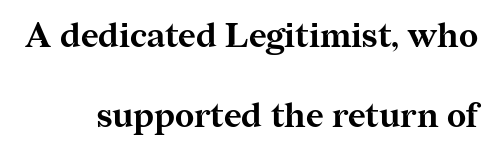
Q: Is the text bold? A: Yes.
Q: Is the text italic (slanted)? A: No, it is upright.
Q: Is the typeface a serif or a sans-serif typeface? A: Serif.
Q: Is the text underlined? A: No.
Q: Is the spacing between letters normal or unusually wide? A: Normal.
Q: Is the spacing between lines tight, normal or loose? A: Loose.
Q: Width (condensed, normal, or wide)? A: Normal.
Q: Stroke contrast? A: Medium.
Q: x-height? A: Medium.
Q: Monospaced? A: No.
